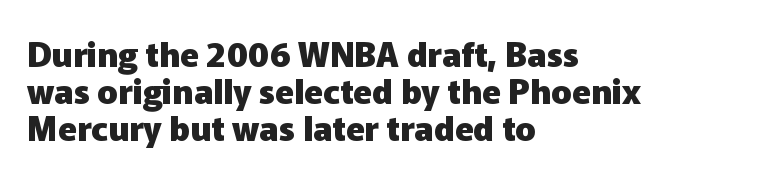
The image shows 34 px heavy sans-serif type, upright; set left-aligned, tight line spacing (1.09x), normal letter spacing, not underlined; low stroke contrast and a medium x-height.
